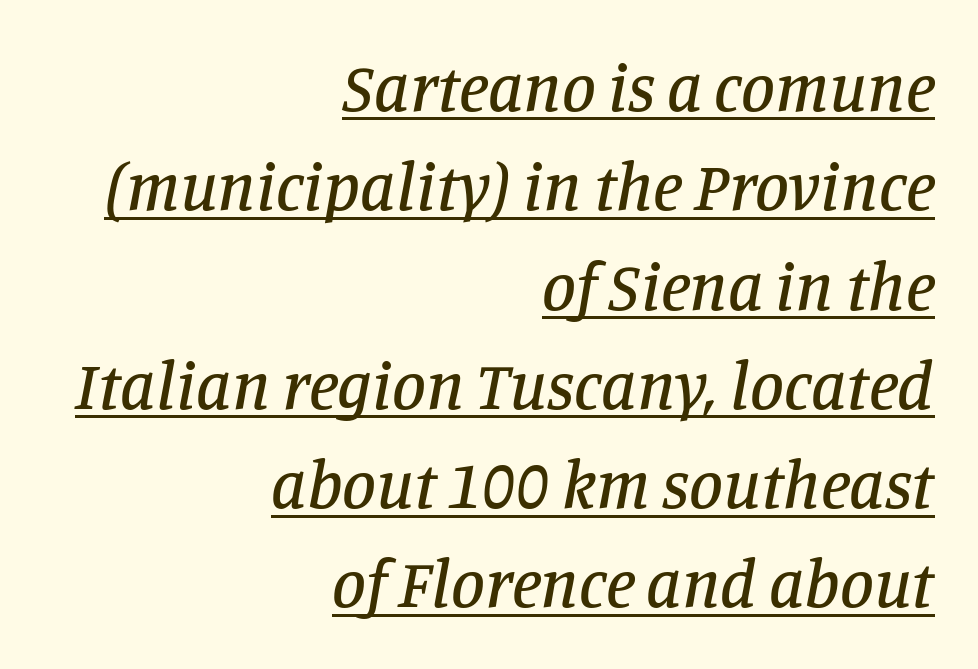
Q: Is the text italic (slanted)? A: Yes, it leans right by about 11 degrees.
Q: Is the typeface a serif or a sans-serif typeface? A: Serif.
Q: Is the text underlined? A: Yes.
Q: How is the paragraph aligned? A: Right-aligned.
Q: Is the spacing between letters normal or unusually wide? A: Normal.
Q: Is the spacing between lines tight, normal or loose? A: Normal.
Q: Width (condensed, normal, or wide)? A: Normal.
Q: Stroke contrast? A: Low.
Q: x-height? A: Large.
Q: Monospaced? A: No.
